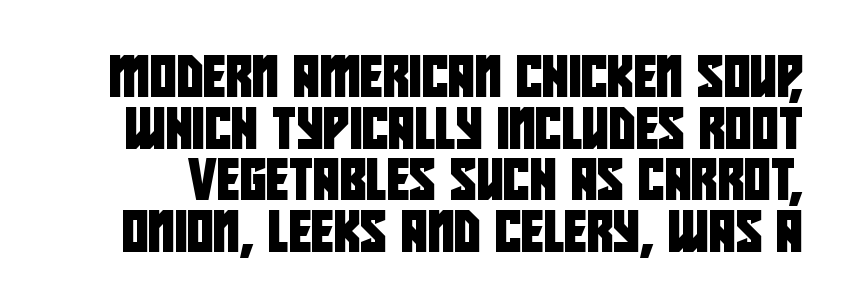
{"serif": "no", "width": "condensed", "stroke_contrast": "low", "x_height": "large", "monospaced": "no", "underline": "no", "line_spacing": "normal", "line_spacing_ratio": 1.26, "letter_spacing": "normal", "letter_spacing_em": 0.0, "glyph_px": 41}
